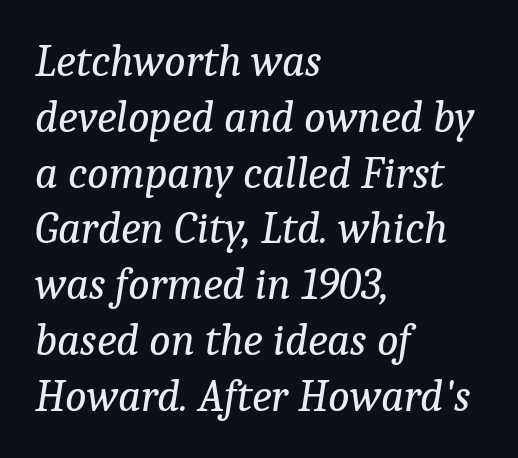
The image shows 45 px regular-weight serif type, italic (leaning right); set left-aligned, line spacing 1.24x, normal letter spacing, not underlined; low stroke contrast and a medium x-height.
